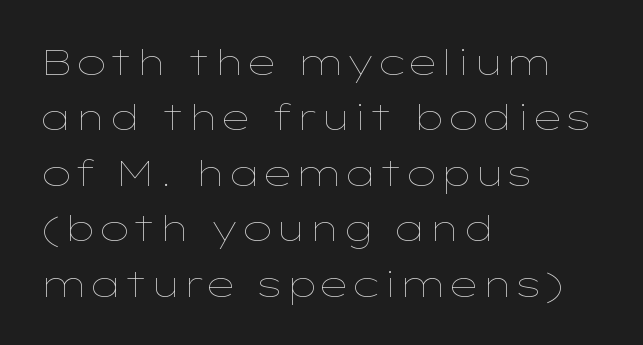
{"italic": "no", "bold": "no", "weight": "thin", "width": "wide", "stroke_contrast": "low", "x_height": "medium", "monospaced": "no", "underline": "no", "align": "left", "line_spacing": "normal", "line_spacing_ratio": 1.54, "letter_spacing": "normal", "letter_spacing_em": 0.0, "glyph_px": 36}
